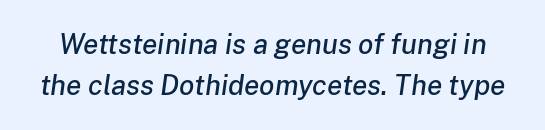
In terms of leading, this rendering sits right in the middle. Decoration check: the copy has no underline. Does extra space separate the letters? No, they use regular spacing. The rendering applies a slant to the glyphs. The letters advance in unequal steps, a hallmark of proportional type.
